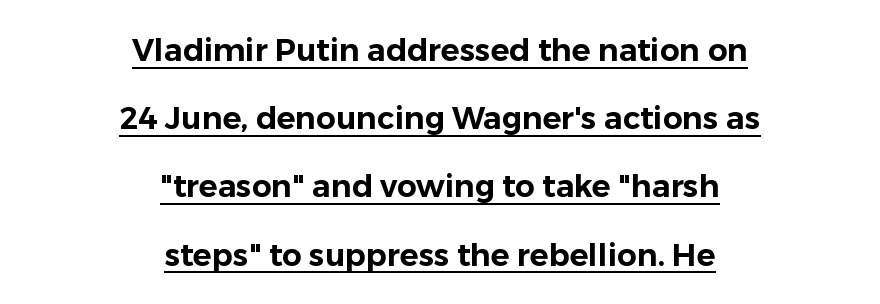
The image shows 31 px sans-serif type, upright; set centered, loose line spacing (2.2x), normal letter spacing, underlined; low stroke contrast and a medium x-height.
